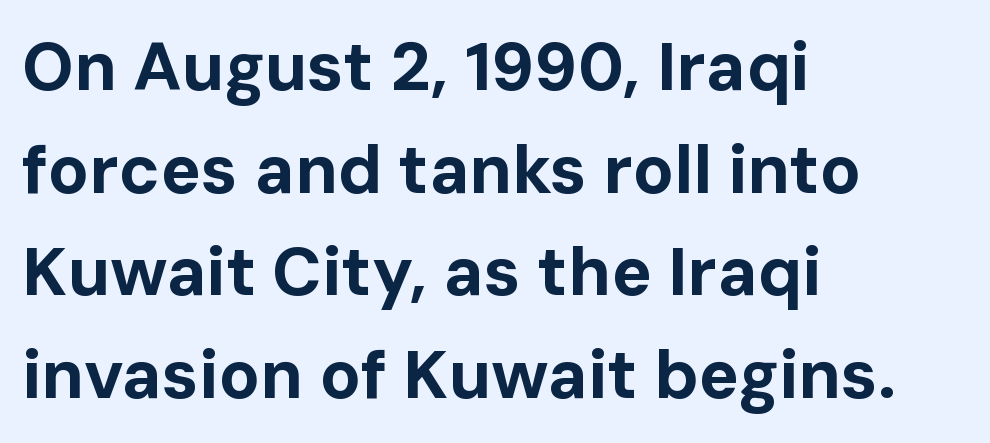
The image shows 68 px bold sans-serif type, upright; set left-aligned, normal line spacing (1.51x), normal letter spacing, not underlined; low stroke contrast and a medium x-height.
